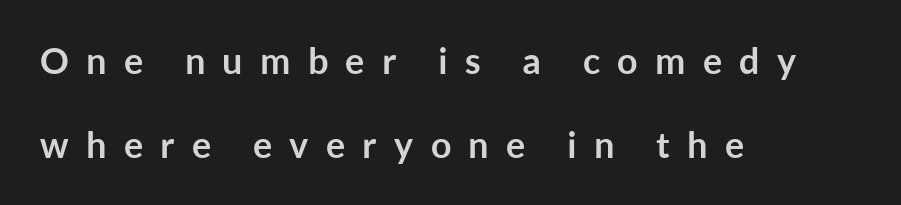
{"serif": "no", "italic": "no", "bold": "yes", "weight": "semibold", "width": "normal", "stroke_contrast": "low", "x_height": "medium", "monospaced": "no", "underline": "no", "align": "left", "line_spacing": "loose", "line_spacing_ratio": 2.33, "letter_spacing": "wide", "letter_spacing_em": 0.48, "glyph_px": 36}
